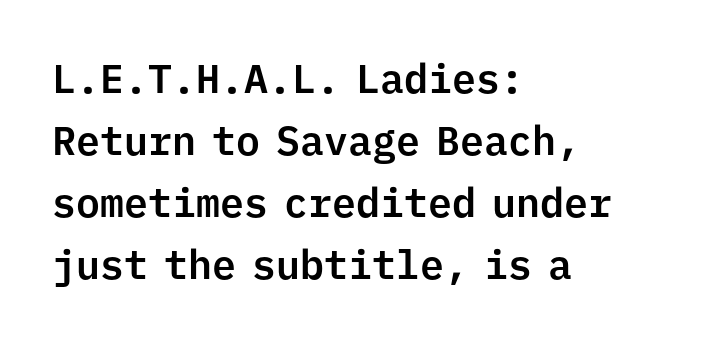
Does the copy run flush right? No — it runs flush left. Is there any slant? The stems are plumb. Rows of type keep a routine distance in the vertical direction. Think of a typewriter: that constant character pitch is what you see here. The letterforms sit shoulder to shoulder at normal distance.
